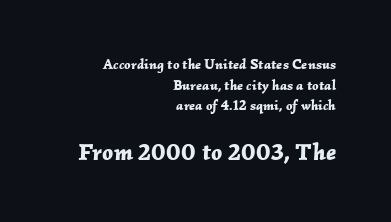
Q: Is the text bold? A: Yes.
Q: Is the text italic (slanted)? A: Yes, it leans right by about 2 degrees.
Q: Is the text underlined? A: No.
Q: How is the paragraph aligned? A: Right-aligned.
Q: Is the spacing between letters normal or unusually wide? A: Normal.
Q: Is the spacing between lines tight, normal or loose? A: Normal.
Q: Which block of text is set in a larger size, the first (top) or the second (bottom)? A: The second (bottom) one.
